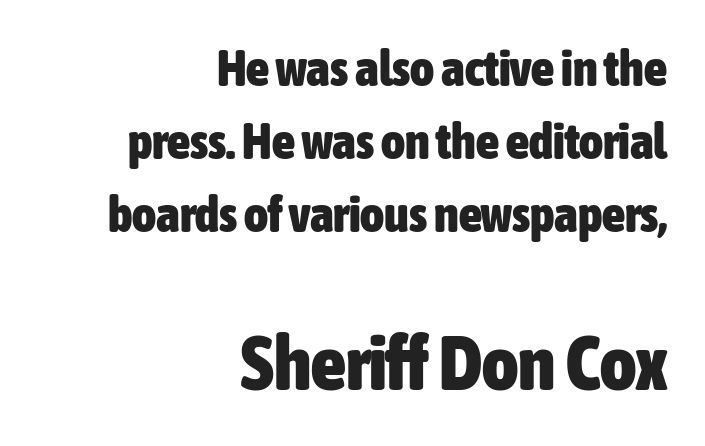
The image shows 77 px heavy, condensed sans-serif type, upright; set right-aligned, normal line spacing (1.43x), normal letter spacing, not underlined; the second (bottom) block is 1.51x larger; low stroke contrast and a medium x-height.
